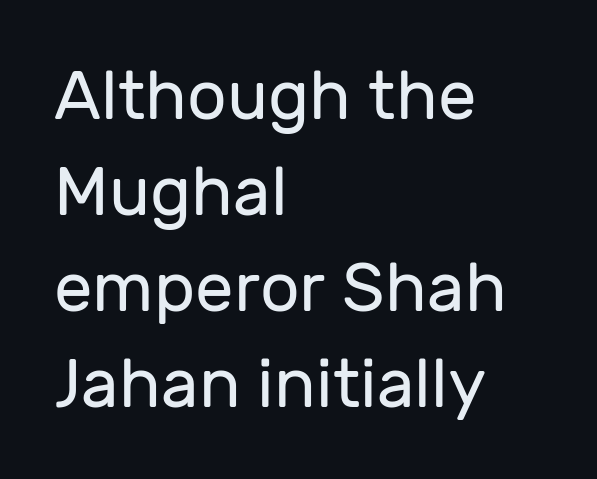
Q: Is the text bold? A: No.
Q: Is the text italic (slanted)? A: No, it is upright.
Q: Is the typeface a serif or a sans-serif typeface? A: Sans-serif.
Q: Is the text underlined? A: No.
Q: How is the paragraph aligned? A: Left-aligned.
Q: Is the spacing between letters normal or unusually wide? A: Normal.
Q: Is the spacing between lines tight, normal or loose? A: Normal.
Q: Width (condensed, normal, or wide)? A: Normal.
Q: Stroke contrast? A: Low.
Q: x-height? A: Medium.
Q: Monospaced? A: No.
